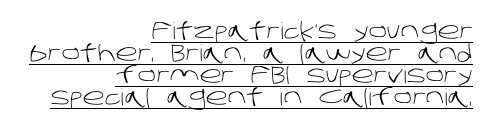
{"bold": "no", "underline": "yes", "align": "right", "line_spacing": "tight", "line_spacing_ratio": 0.96, "letter_spacing": "normal", "letter_spacing_em": 0.0, "glyph_px": 23}
